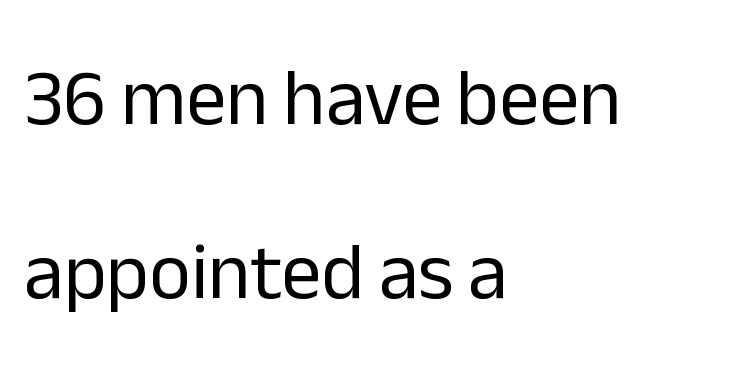
Q: Is the text bold? A: No.
Q: Is the text italic (slanted)? A: No, it is upright.
Q: Is the typeface a serif or a sans-serif typeface? A: Sans-serif.
Q: Is the text underlined? A: No.
Q: How is the paragraph aligned? A: Left-aligned.
Q: Is the spacing between letters normal or unusually wide? A: Normal.
Q: Is the spacing between lines tight, normal or loose? A: Loose.
Q: Width (condensed, normal, or wide)? A: Normal.
Q: Stroke contrast? A: Low.
Q: x-height? A: Medium.
Q: Monospaced? A: No.
